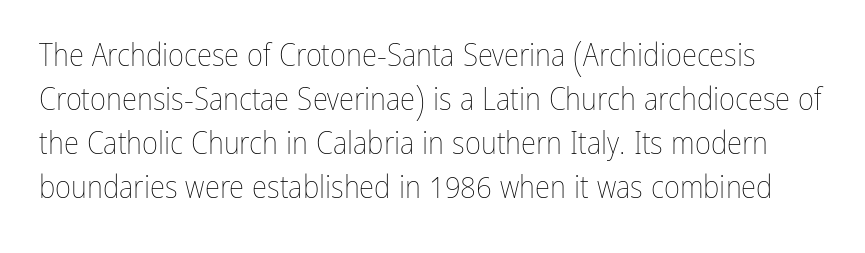
{"italic": "no", "bold": "no", "weight": "thin", "width": "condensed", "stroke_contrast": "low", "x_height": "medium", "monospaced": "no", "underline": "no", "line_spacing": "normal", "line_spacing_ratio": 1.42, "letter_spacing": "normal", "letter_spacing_em": 0.0, "glyph_px": 31}
